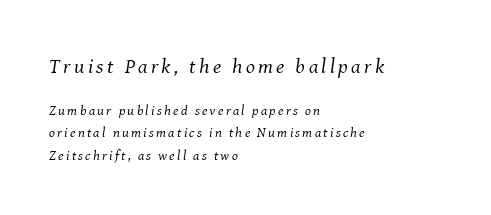
Weight: not bold — regular or lighter. Character size in the leading block exceeds that of the trailing block. These lines are set flush left with a ragged right edge. The block of text has a typical density, with ordinary space between rows. Each row of text sits above clean, open space.
